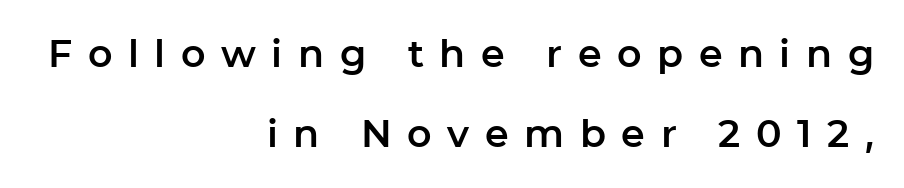
Every character sits straight up, as roman type does. No feet cap the strokes, marking this as sans-serif type. The space directly below the letters is spotless. If you drew a ruler down the right edge, every line would touch it.
